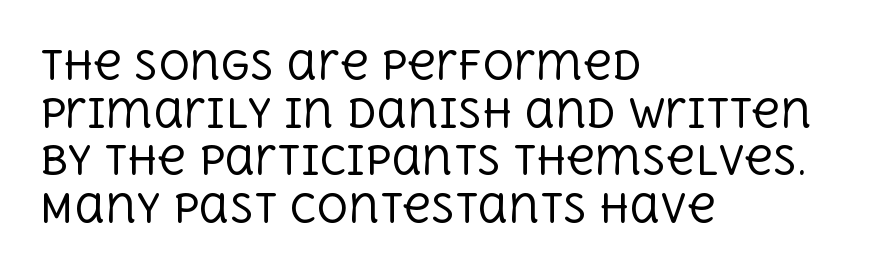
{"serif": "yes", "italic": "no", "bold": "no", "weight": "regular", "width": "normal", "x_height": "large", "monospaced": "no", "underline": "no", "align": "left", "line_spacing_ratio": 1.22, "letter_spacing": "normal", "letter_spacing_em": 0.0, "glyph_px": 39}
